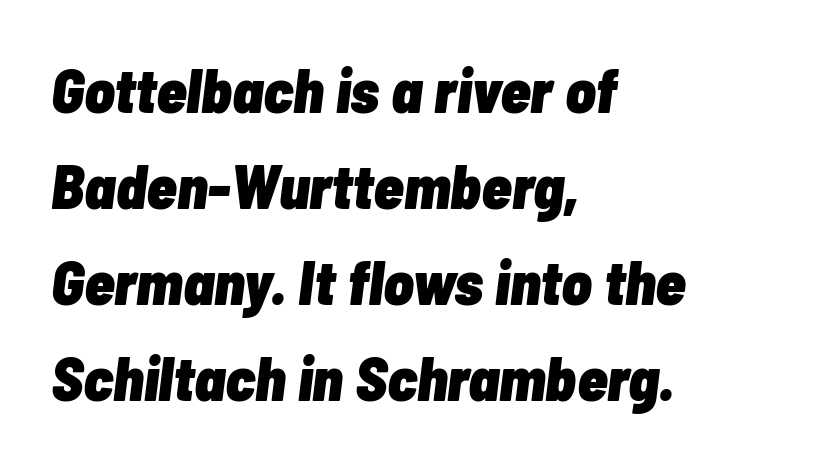
Beneath every word, the page is bare. Each letter keeps its own natural width here, so spacing adapts to shape. The letterforms sit shoulder to shoulder at normal distance. Thick stems and heavy bowls — unmistakably bold. Would a proofreader flag this as italicized? Yes.
